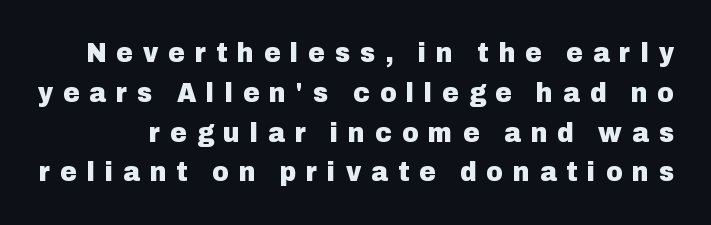
{"serif": "no", "italic": "no", "bold": "yes", "weight": "heavy", "width": "normal", "stroke_contrast": "low", "x_height": "medium", "monospaced": "no", "underline": "no", "line_spacing": "normal", "line_spacing_ratio": 1.42, "letter_spacing": "wide", "letter_spacing_em": 0.36, "glyph_px": 28}
